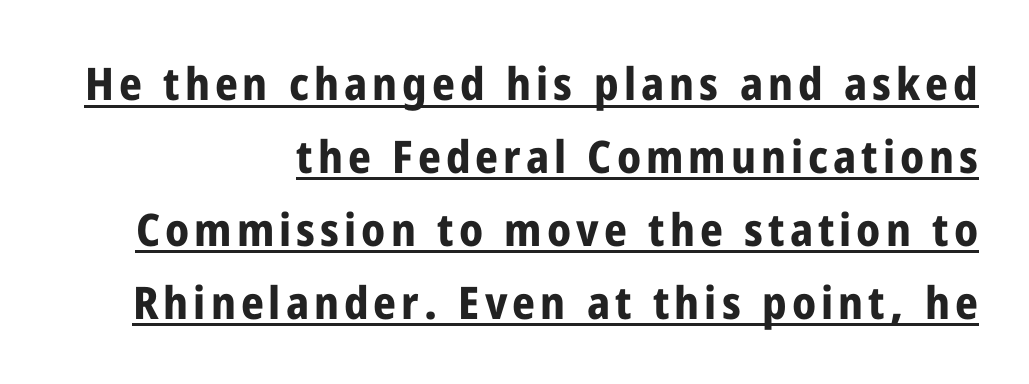
Stroke terminals: plain, sans-serif. The characters look thick and weighty, a clear bold. Varying glyph widths throughout — classic text-font behaviour. The rendering anchors every line to the right-hand side. The specimen reads as upright at a glance.
